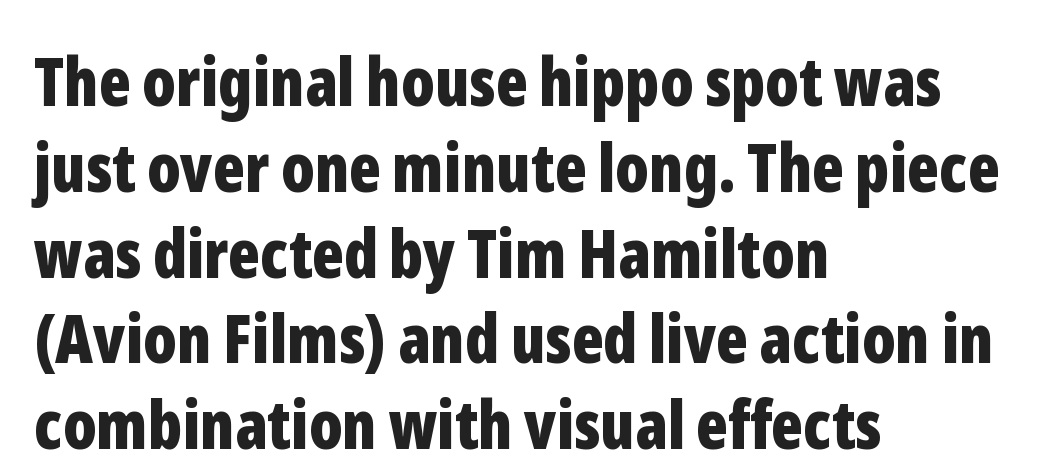
{"serif": "no", "italic": "no", "bold": "yes", "weight": "bold", "width": "condensed", "stroke_contrast": "low", "x_height": "medium", "monospaced": "no", "underline": "no", "align": "left", "line_spacing": "normal", "line_spacing_ratio": 1.28, "letter_spacing": "normal", "letter_spacing_em": 0.0, "glyph_px": 67}
